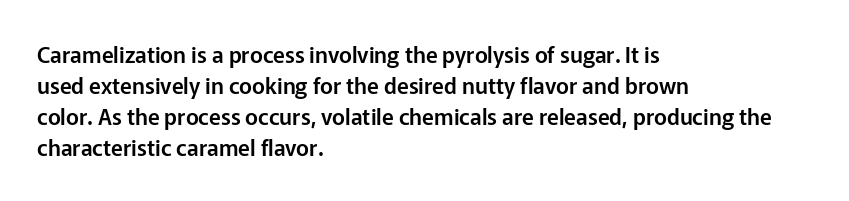
{"italic": "no", "underline": "no", "align": "left", "line_spacing": "normal", "line_spacing_ratio": 1.41, "letter_spacing": "normal", "letter_spacing_em": 0.0, "glyph_px": 22}
